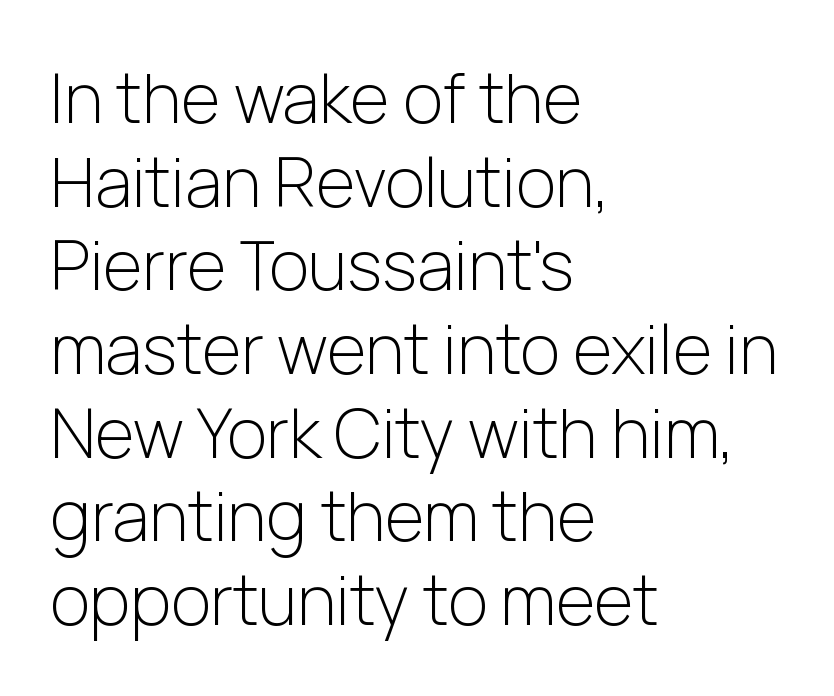
Q: Is the text bold? A: No.
Q: Is the text italic (slanted)? A: No, it is upright.
Q: Is the typeface a serif or a sans-serif typeface? A: Sans-serif.
Q: Is the text underlined? A: No.
Q: How is the paragraph aligned? A: Left-aligned.
Q: Is the spacing between letters normal or unusually wide? A: Normal.
Q: Width (condensed, normal, or wide)? A: Normal.
Q: Stroke contrast? A: Low.
Q: x-height? A: Medium.
Q: Monospaced? A: No.
